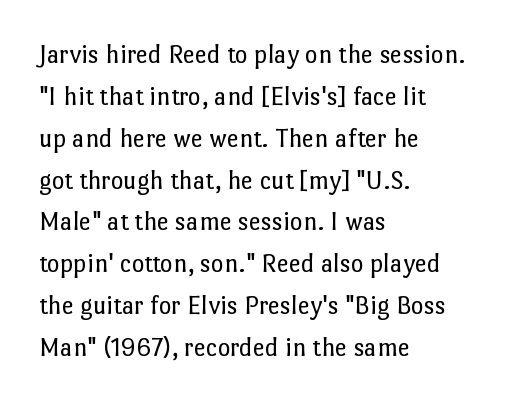
The image shows 27 px text type, upright; set left-aligned, normal line spacing (1.55x), normal letter spacing, not underlined.
